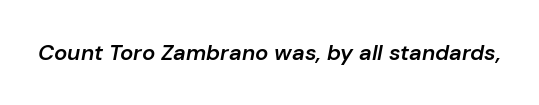
Q: Is the text bold? A: Semi-bold.
Q: Is the text italic (slanted)? A: Yes, it leans right by about 10 degrees.
Q: Is the text underlined? A: No.
Q: Is the spacing between letters normal or unusually wide? A: Normal.
